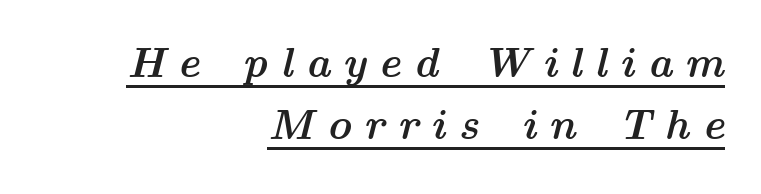
{"italic": "yes", "lean": "right", "slant_degrees": 14, "bold": "yes", "weight": "semibold", "width": "wide", "stroke_contrast": "medium", "x_height": "medium", "monospaced": "no", "underline": "yes", "align": "right", "line_spacing": "normal", "line_spacing_ratio": 1.47, "letter_spacing": "wide", "letter_spacing_em": 0.3, "glyph_px": 42}
